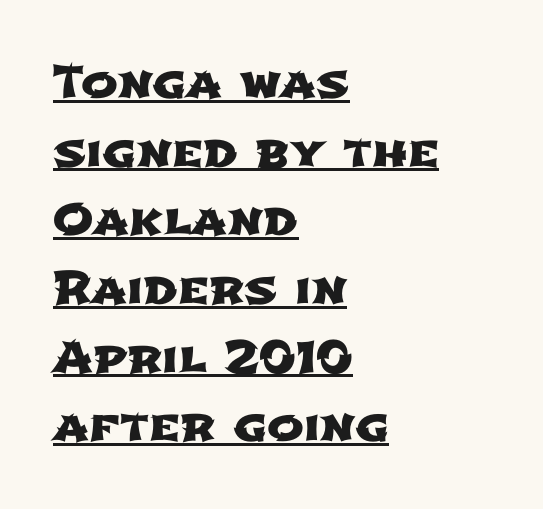
The image shows 44 px wide sans-serif type; set left-aligned, normal line spacing (1.56x), normal letter spacing, underlined; low stroke contrast and a medium x-height.
